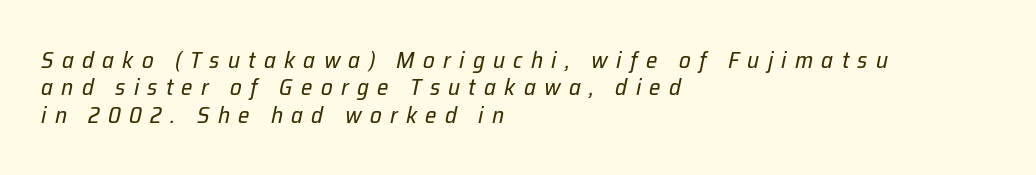
The typography opts for an oblique posture over an upright one. Loose tracking; the words dissolve into strings of separated letters. Weight class: somewhere from thin through regular. The setting favours the left margin, as ordinary paragraphs usually do. This rendering features lettering with no underline.
